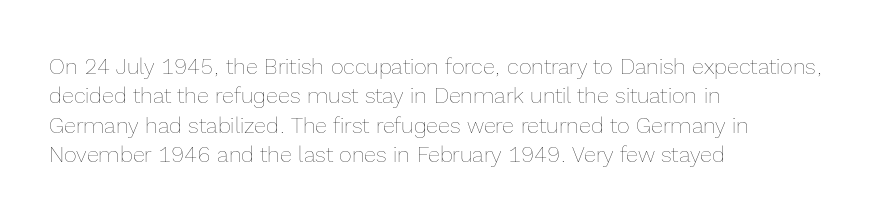
Caption: face not bold, strokes unweighted. Whoever set this chose a conventional vertical rhythm. This sample uses plain, unmodified letter spacing. The lettering stays uniformly vertical, giving the passage a roman look. Rule under the text: the space is simply empty.
